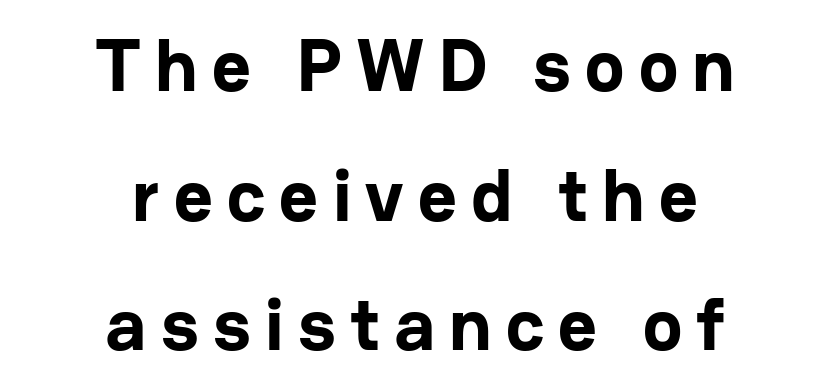
The lines in this sample share a center point and differ in where they start and stop. Proportional: the letters do not fall into vertical columns. A clean baseline with only descenders dipping below it. What kind of face is this? One without serifs — a sans. Each glyph is drawn with heavy, bold strokes.
